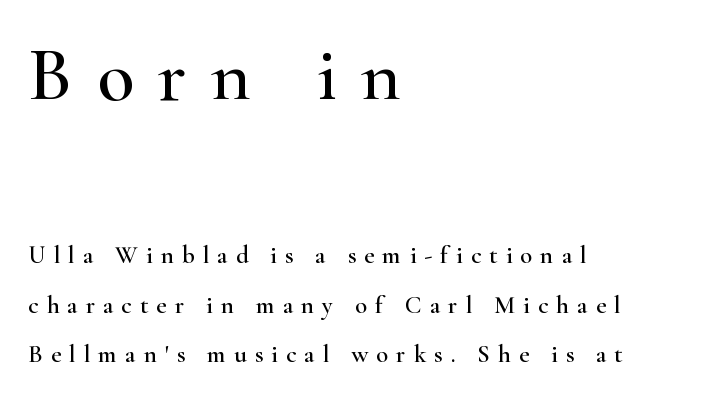
{"serif": "yes", "italic": "no", "width": "wide", "stroke_contrast": "high", "x_height": "small", "monospaced": "no", "underline": "no", "align": "left", "line_spacing": "loose", "line_spacing_ratio": 1.98, "letter_spacing": "wide", "letter_spacing_em": 0.32, "larger_block": "first", "size_ratio": 3.04, "glyph_px": 76}
